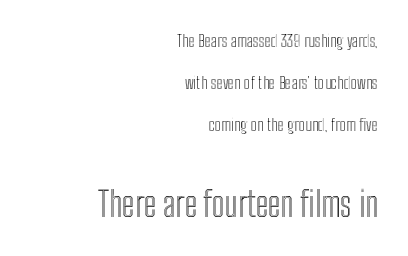
The image shows 34 px condensed type, upright; set right-aligned, loose line spacing (2.47x), normal letter spacing, not underlined; the second (bottom) block is 2.0x larger; a medium x-height.
